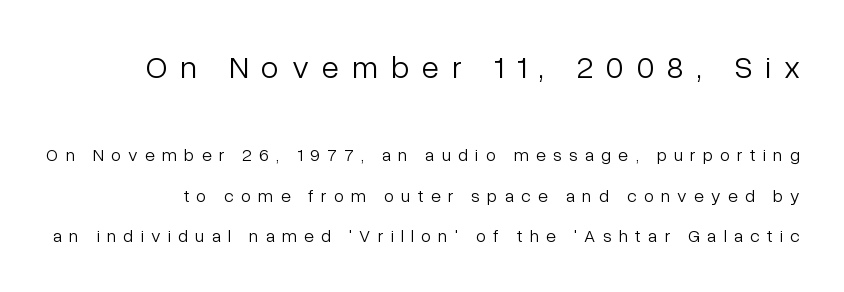
{"serif": "no", "italic": "no", "bold": "no", "weight": "light", "width": "normal", "stroke_contrast": "low", "x_height": "medium", "monospaced": "no", "underline": "no", "line_spacing": "loose", "line_spacing_ratio": 2.26, "letter_spacing": "wide", "letter_spacing_em": 0.4, "larger_block": "first", "size_ratio": 1.78, "glyph_px": 32}
